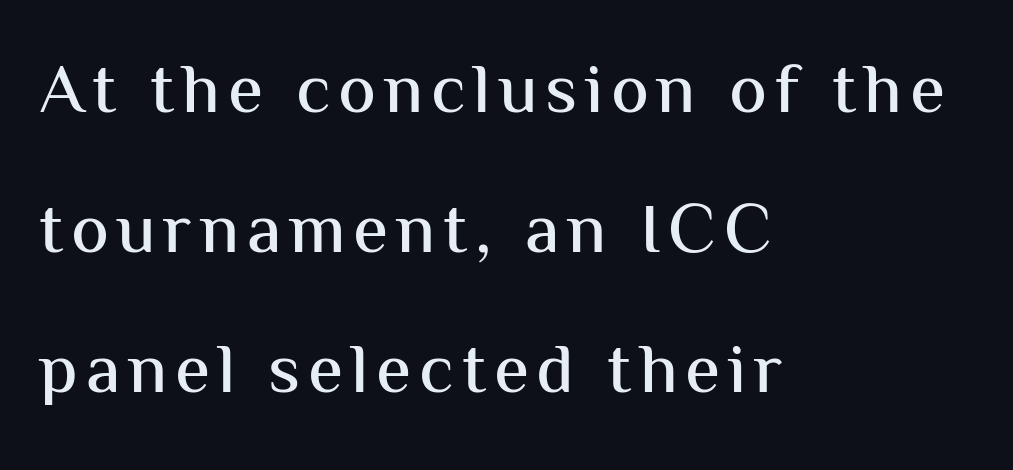
Any mark beneath the type? The region is blank. If you drew a line through each stem, it would be perfectly vertical. A typesetter would label this face a sans. Here the designer chose a conventional face with non-uniform glyph widths. A classic flush-left, rag-right setting is used for this passage.
